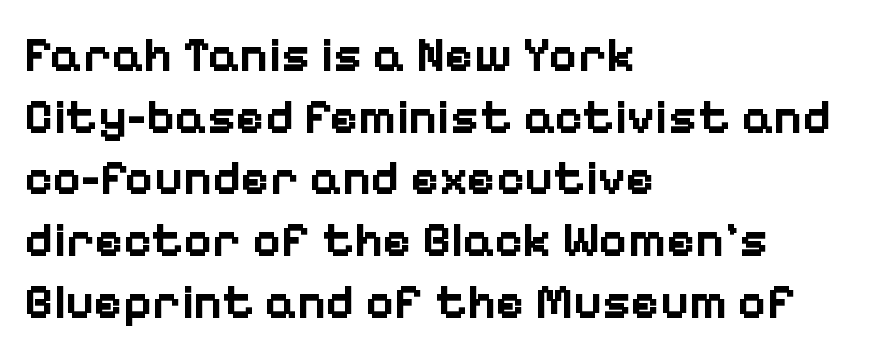
The image shows 49 px bold sans-serif type, upright; set left-aligned, normal line spacing (1.26x), normal letter spacing, not underlined; low stroke contrast and a medium x-height.
